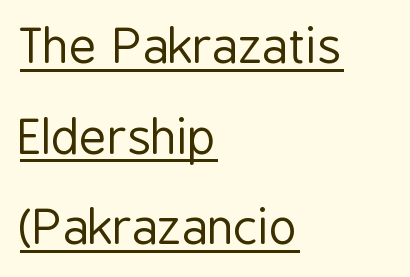
The image shows 48 px regular-weight, condensed sans-serif type, upright; set left-aligned, line spacing 1.89x, normal letter spacing, underlined; low stroke contrast and a medium x-height.
